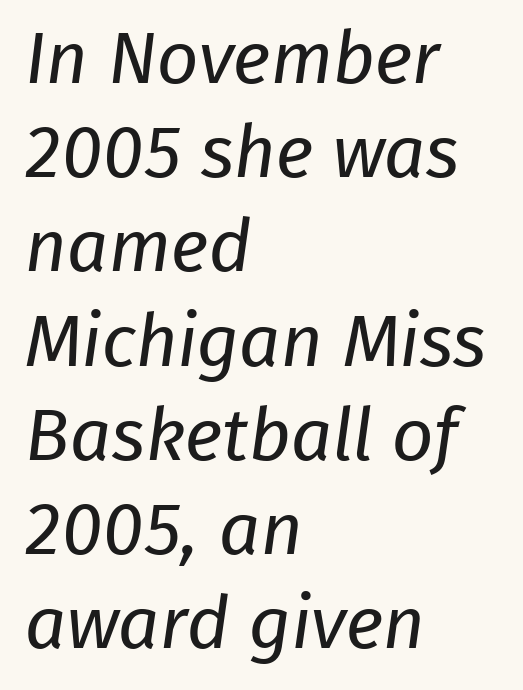
{"serif": "no", "bold": "no", "weight": "regular", "width": "normal", "stroke_contrast": "low", "x_height": "medium", "monospaced": "no", "underline": "no", "align": "left", "line_spacing": "normal", "line_spacing_ratio": 1.29, "letter_spacing": "normal", "letter_spacing_em": 0.0, "glyph_px": 73}
